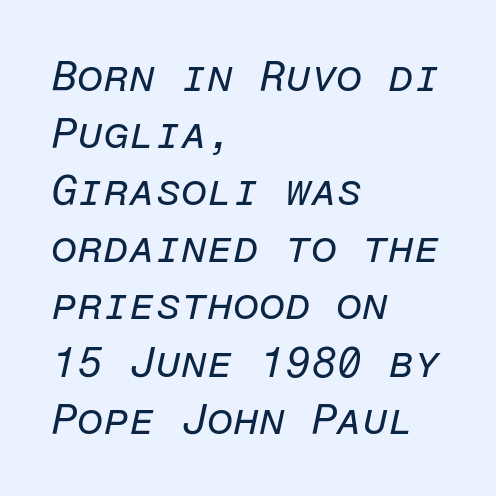
{"italic": "yes", "lean": "right", "slant_degrees": 12, "bold": "no", "weight": "regular", "width": "normal", "stroke_contrast": "low", "x_height": "medium", "monospaced": "yes", "underline": "no", "align": "left", "line_spacing": "normal", "line_spacing_ratio": 1.36, "letter_spacing": "normal", "letter_spacing_em": 0.0, "glyph_px": 42}
